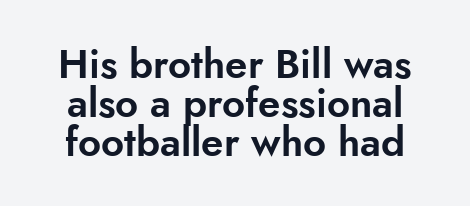
{"serif": "no", "italic": "no", "width": "normal", "stroke_contrast": "low", "x_height": "small", "monospaced": "no", "underline": "no", "line_spacing": "tight", "line_spacing_ratio": 0.97, "letter_spacing": "normal", "letter_spacing_em": 0.0, "glyph_px": 40}
